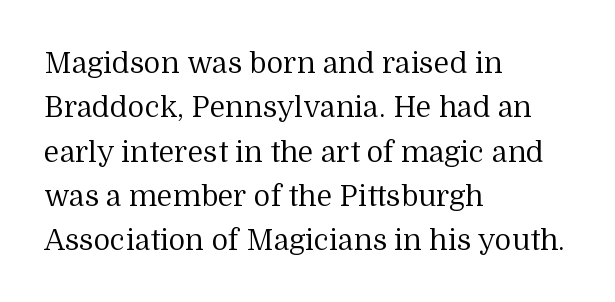
{"serif": "yes", "italic": "no", "bold": "no", "weight": "regular", "width": "normal", "stroke_contrast": "medium", "x_height": "medium", "monospaced": "no", "underline": "no", "align": "left", "line_spacing": "normal", "line_spacing_ratio": 1.53, "letter_spacing": "normal", "letter_spacing_em": 0.0, "glyph_px": 29}
